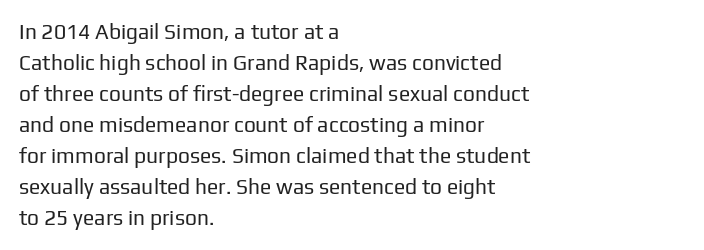
{"italic": "no", "bold": "no", "underline": "no", "align": "left", "line_spacing": "normal", "line_spacing_ratio": 1.48, "letter_spacing": "normal", "letter_spacing_em": 0.0, "glyph_px": 21}
